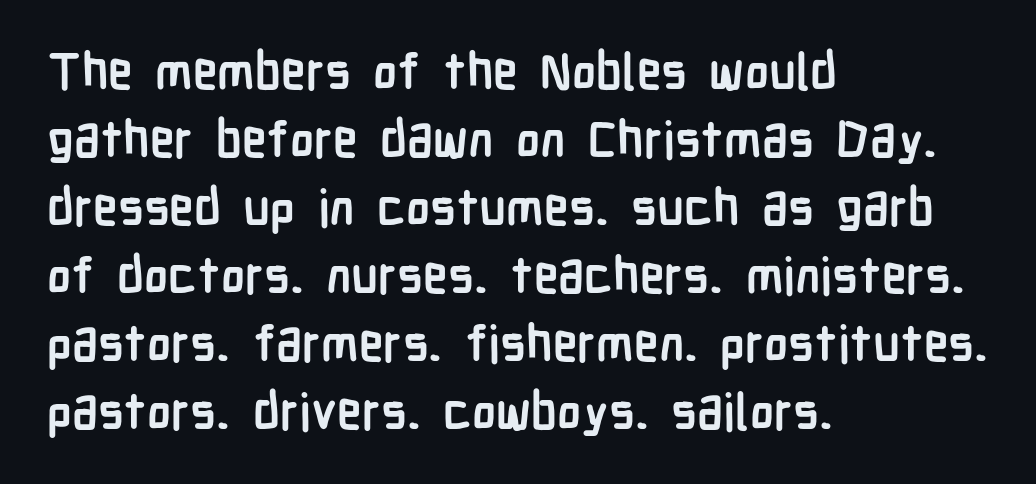
Q: Is the text bold? A: Yes.
Q: Is the text italic (slanted)? A: No, it is upright.
Q: Is the typeface a serif or a sans-serif typeface? A: Sans-serif.
Q: Is the text underlined? A: No.
Q: How is the paragraph aligned? A: Left-aligned.
Q: Is the spacing between letters normal or unusually wide? A: Normal.
Q: Is the spacing between lines tight, normal or loose? A: Normal.
Q: Width (condensed, normal, or wide)? A: Condensed.
Q: Stroke contrast? A: Low.
Q: x-height? A: Medium.
Q: Monospaced? A: No.
